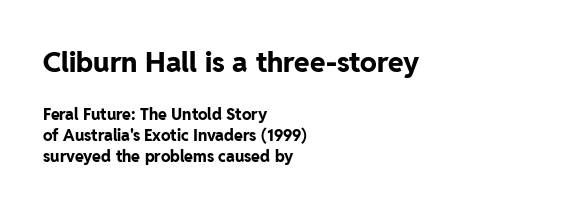
This is sans-serif lettering, the kind often seen on screens and signage. This sample has the flowing, uneven cadence of proportional lettering. You get the large type first, then a drop to smaller type. Is the block centered? No — it sits flush against the left margin. Interline gaps are of average width in this sample. Words float on clear page, feet unadorned.
